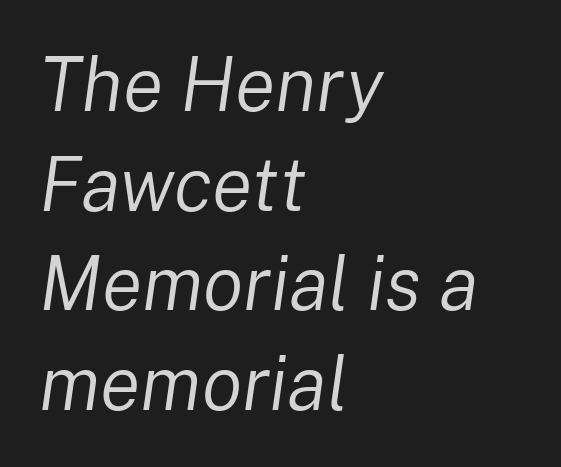
Caption: multi-line text, flush left, ragged right. Does the lettering tilt? It does — this is italic. Stroke thickness stays within the range of a standard reading face or lighter. The passage shown is typed in a proportional face where columns would drift. Reading down the column, the eye jumps a familiar distance to each next line.
